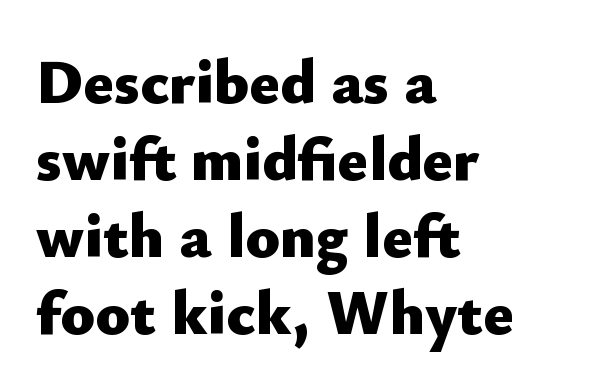
{"serif": "no", "italic": "no", "bold": "yes", "weight": "heavy", "width": "normal", "stroke_contrast": "low", "x_height": "small", "monospaced": "no", "underline": "no", "align": "left", "line_spacing_ratio": 1.22, "letter_spacing": "normal", "letter_spacing_em": 0.0, "glyph_px": 63}
